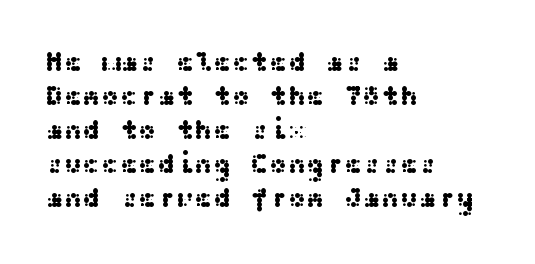
The image shows 28 px wide sans-serif type, upright; set left-aligned, line spacing 1.21x, normal letter spacing, not underlined; medium stroke contrast and a medium x-height.
